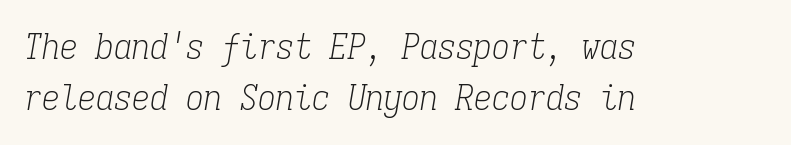
{"serif": "yes", "italic": "yes", "lean": "right", "slant_degrees": 9, "bold": "no", "weight": "light", "width": "condensed", "stroke_contrast": "low", "x_height": "medium", "monospaced": "yes", "underline": "no", "align": "left", "line_spacing": "normal", "line_spacing_ratio": 1.41, "letter_spacing": "normal", "letter_spacing_em": 0.0, "glyph_px": 36}
